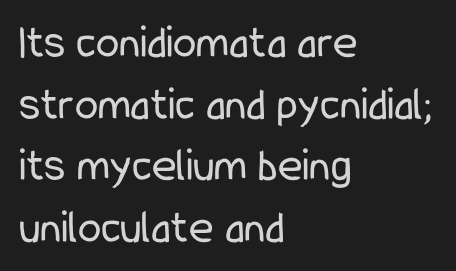
{"serif": "no", "italic": "no", "bold": "no", "weight": "regular", "width": "condensed", "stroke_contrast": "low", "x_height": "medium", "monospaced": "no", "underline": "no", "align": "left", "line_spacing": "normal", "line_spacing_ratio": 1.31, "letter_spacing": "normal", "letter_spacing_em": 0.0, "glyph_px": 47}
